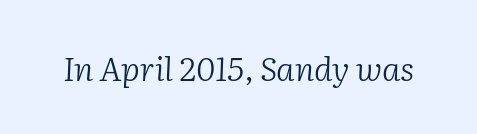
{"serif": "yes", "italic": "yes", "lean": "right", "slant_degrees": 2, "bold": "no", "weight": "light", "width": "normal", "stroke_contrast": "low", "x_height": "medium", "monospaced": "no", "underline": "no", "letter_spacing": "normal", "letter_spacing_em": 0.0, "glyph_px": 33}
